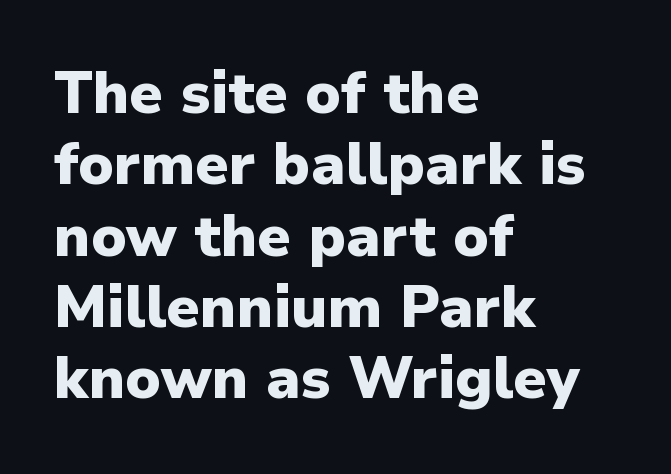
You could call the tracking neutral — neither tight nor loose. Anything drawn beneath the words? Only blank space. Note: no serifs on the glyphs. Heavy, bold letterforms.
